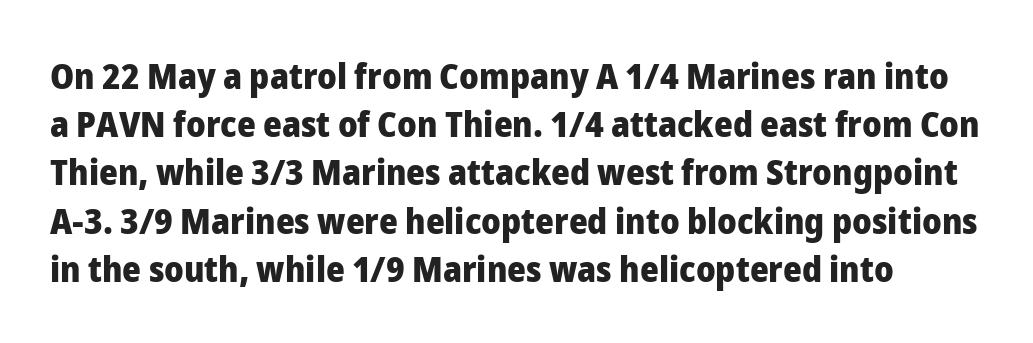
Q: Is the text bold? A: Yes.
Q: Is the text italic (slanted)? A: No, it is upright.
Q: Is the typeface a serif or a sans-serif typeface? A: Sans-serif.
Q: Is the text underlined? A: No.
Q: Is the spacing between letters normal or unusually wide? A: Normal.
Q: Is the spacing between lines tight, normal or loose? A: Normal.
Q: Width (condensed, normal, or wide)? A: Normal.
Q: Stroke contrast? A: Low.
Q: x-height? A: Medium.
Q: Monospaced? A: No.
